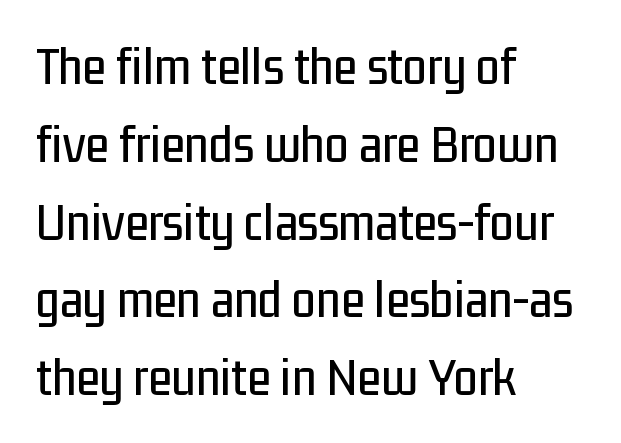
{"serif": "no", "italic": "no", "width": "condensed", "stroke_contrast": "low", "x_height": "medium", "monospaced": "no", "underline": "no", "align": "left", "line_spacing": "normal", "line_spacing_ratio": 1.44, "letter_spacing": "normal", "letter_spacing_em": 0.0, "glyph_px": 54}
